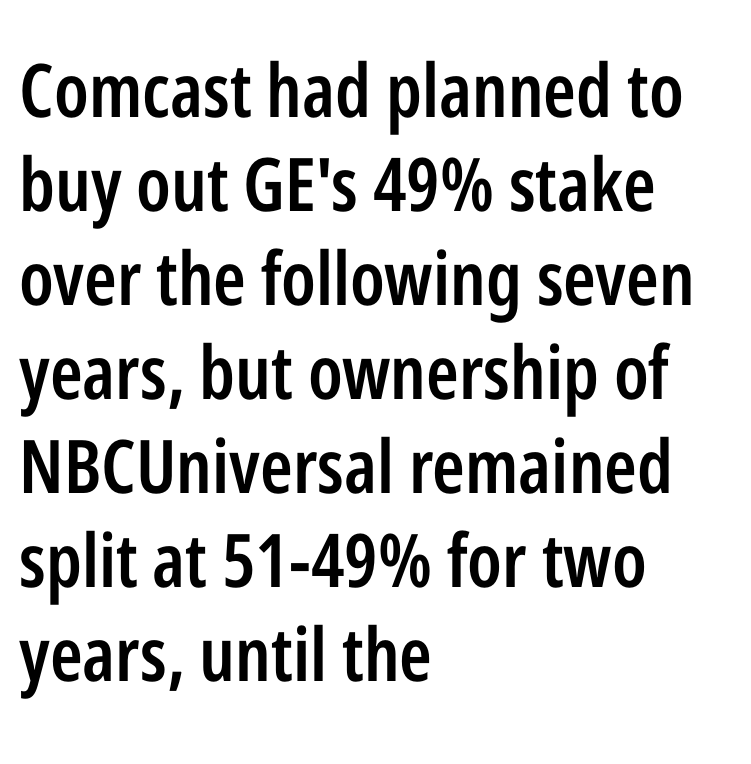
The font is running at a semibold setting, under full bold. A typesetter would call this leading conventional body-copy spacing. No extra tracking has been applied to these lines. Does the copy run flush right? No — it runs flush left.
